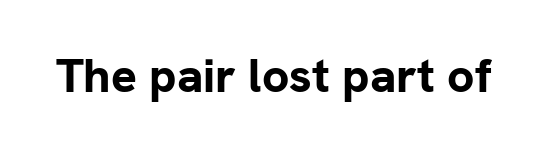
{"serif": "no", "italic": "no", "bold": "yes", "weight": "bold", "width": "normal", "stroke_contrast": "low", "x_height": "medium", "monospaced": "no", "underline": "no", "letter_spacing": "normal", "letter_spacing_em": 0.0, "glyph_px": 48}
